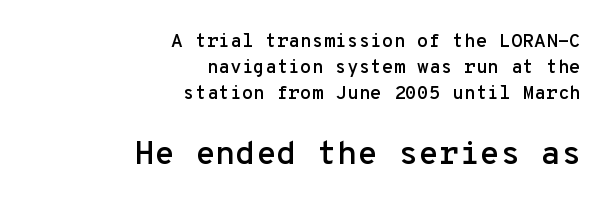
{"serif": "no", "italic": "no", "width": "normal", "stroke_contrast": "low", "x_height": "medium", "monospaced": "yes", "underline": "no", "align": "right", "line_spacing": "normal", "line_spacing_ratio": 1.37, "letter_spacing": "normal", "letter_spacing_em": 0.0, "larger_block": "second", "size_ratio": 1.74, "glyph_px": 33}
